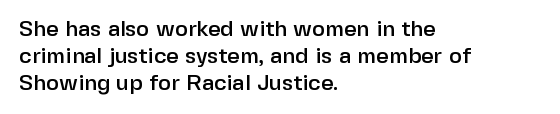
Is the block centered? No — it sits flush against the left margin. Beneath every word, the page is bare. What stands out about the letter spacing? Nothing — it is the standard amount. The lettering stays uniformly vertical, giving the passage a roman look.
